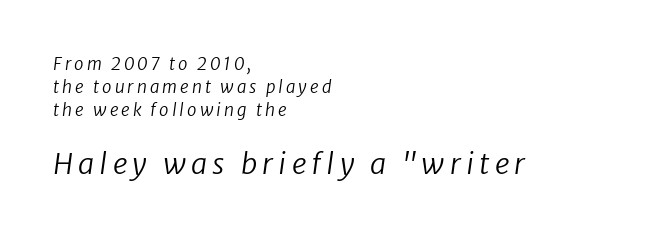
The image shows 29 px regular-weight sans-serif type; set left-aligned, normal line spacing (1.34x), not underlined; the second (bottom) block is 1.71x larger; low stroke contrast and a medium x-height.
